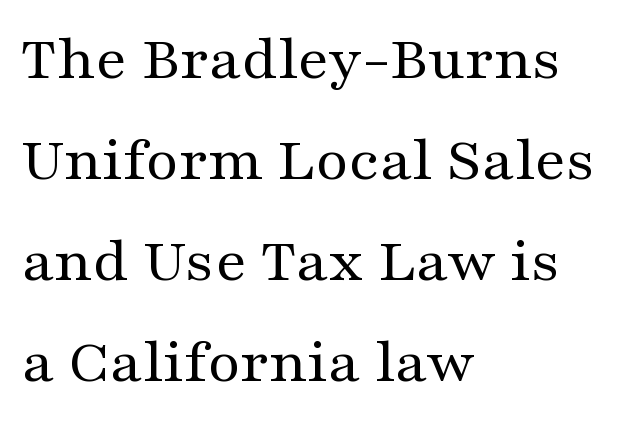
Q: Is the text bold? A: No.
Q: Is the text italic (slanted)? A: No, it is upright.
Q: Is the typeface a serif or a sans-serif typeface? A: Serif.
Q: Is the text underlined? A: No.
Q: How is the paragraph aligned? A: Left-aligned.
Q: Is the spacing between letters normal or unusually wide? A: Normal.
Q: Is the spacing between lines tight, normal or loose? A: Normal.
Q: Width (condensed, normal, or wide)? A: Wide.
Q: Stroke contrast? A: Medium.
Q: x-height? A: Medium.
Q: Monospaced? A: No.
